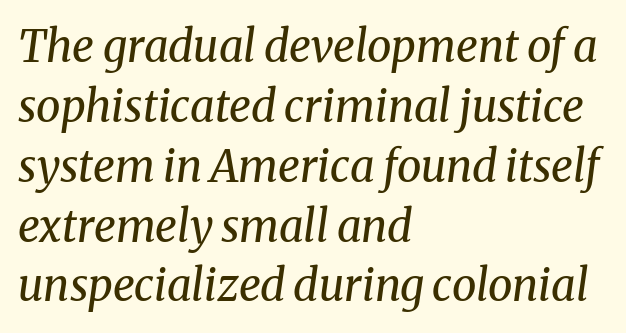
{"serif": "yes", "italic": "yes", "lean": "right", "slant_degrees": 8, "bold": "no", "weight": "regular", "width": "normal", "stroke_contrast": "medium", "x_height": "medium", "monospaced": "no", "underline": "no", "align": "left", "line_spacing": "normal", "line_spacing_ratio": 1.36, "letter_spacing": "normal", "letter_spacing_em": 0.0, "glyph_px": 44}
